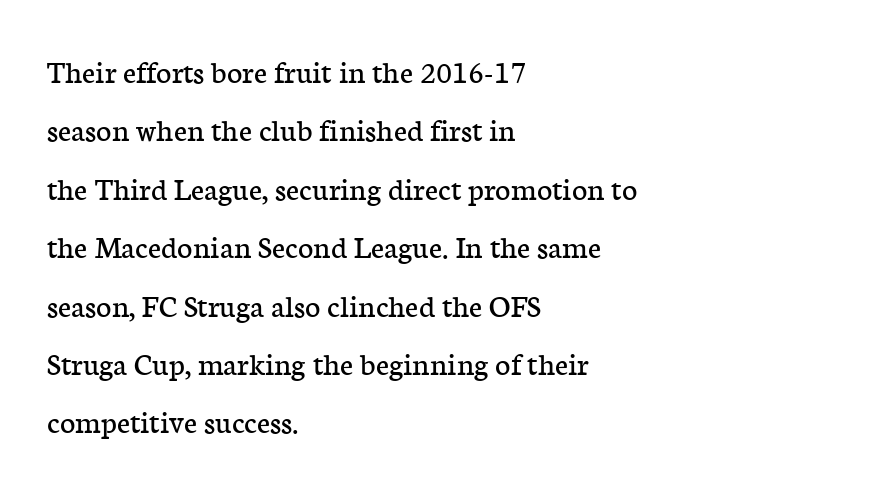
Q: Is the text bold? A: No.
Q: Is the text italic (slanted)? A: No, it is upright.
Q: Is the typeface a serif or a sans-serif typeface? A: Serif.
Q: Is the text underlined? A: No.
Q: How is the paragraph aligned? A: Left-aligned.
Q: Is the spacing between letters normal or unusually wide? A: Normal.
Q: Width (condensed, normal, or wide)? A: Normal.
Q: Stroke contrast? A: Low.
Q: x-height? A: Medium.
Q: Monospaced? A: No.
